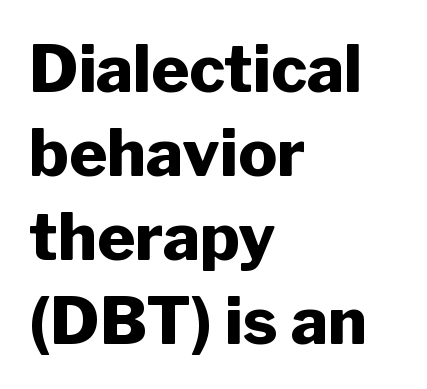
Each line starts at the same left margin while the right side varies. Leading matches the norm, producing a regular column. The passage shown is not underscored anywhere. Words appear dense and cohesive because spacing is normal.
